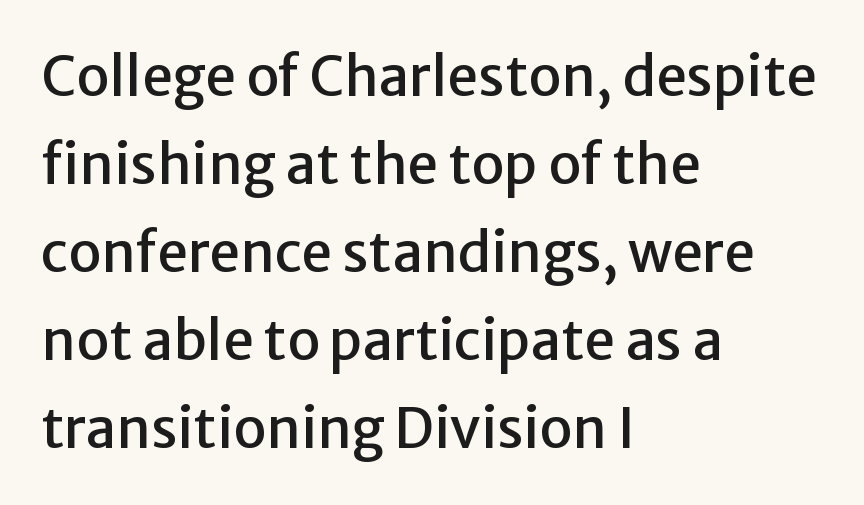
The image shows 55 px sans-serif type, upright; set left-aligned, normal line spacing (1.6x), normal letter spacing, not underlined; low stroke contrast and a medium x-height.
